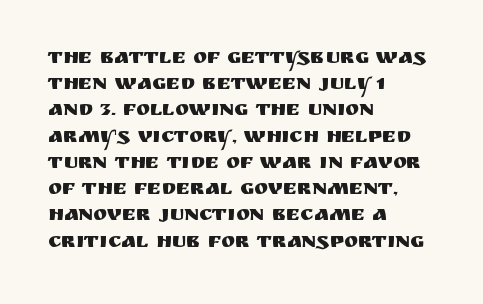
A typesetter would call this leading conventional body-copy spacing. Upright lettering throughout. This rendering uses left alignment, leaving the right contour irregular. The letterforms sit shoulder to shoulder at normal distance. Decoration check: the copy has no underline.
